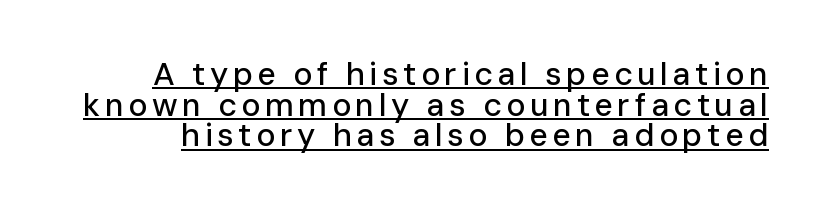
Q: Is the text italic (slanted)? A: No, it is upright.
Q: Is the typeface a serif or a sans-serif typeface? A: Sans-serif.
Q: Is the text underlined? A: Yes.
Q: Is the spacing between lines tight, normal or loose? A: Tight.
Q: Width (condensed, normal, or wide)? A: Normal.
Q: Stroke contrast? A: Low.
Q: x-height? A: Medium.
Q: Monospaced? A: No.
